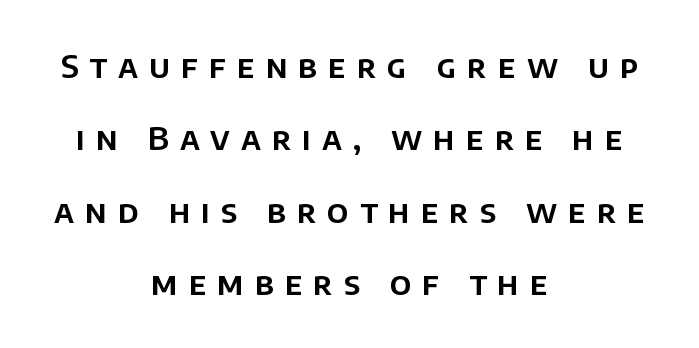
{"serif": "no", "italic": "no", "width": "normal", "stroke_contrast": "low", "x_height": "large", "monospaced": "no", "underline": "no", "align": "center", "line_spacing": "loose", "line_spacing_ratio": 2.26, "letter_spacing": "wide", "letter_spacing_em": 0.34, "glyph_px": 32}
